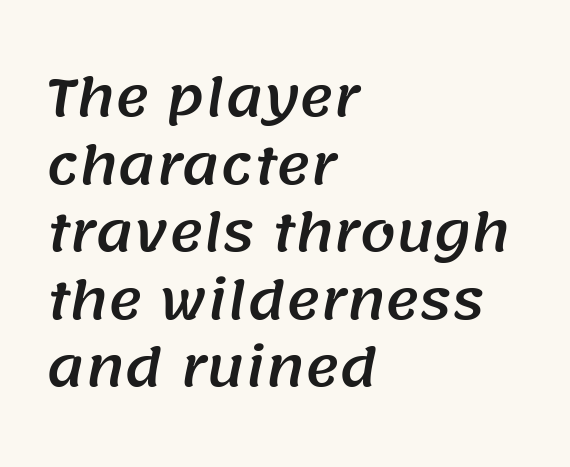
{"serif": "no", "width": "normal", "stroke_contrast": "medium", "x_height": "large", "monospaced": "no", "underline": "no", "align": "left", "line_spacing": "normal", "line_spacing_ratio": 1.3, "letter_spacing": "normal", "letter_spacing_em": 0.0, "glyph_px": 52}
